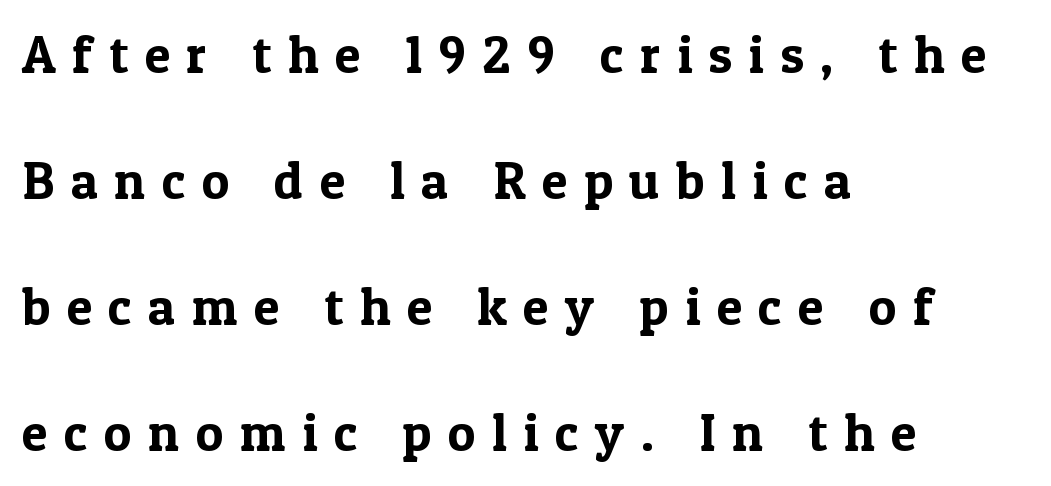
The image shows 52 px serif type, upright; set left-aligned, loose line spacing (2.42x), unusually wide letter spacing (+0.32 em), not underlined; a medium x-height.
